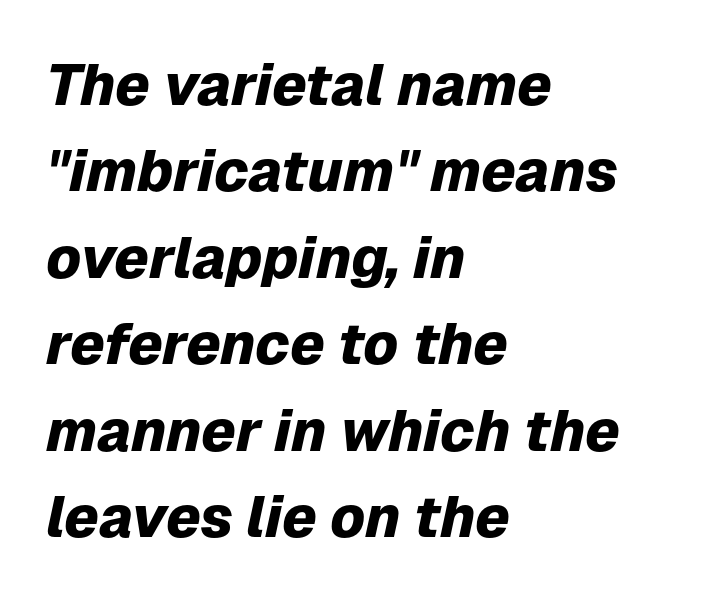
The image shows 58 px heavy type, italic (leaning right); set left-aligned, normal line spacing (1.49x), normal letter spacing, not underlined; low stroke contrast and a medium x-height.
